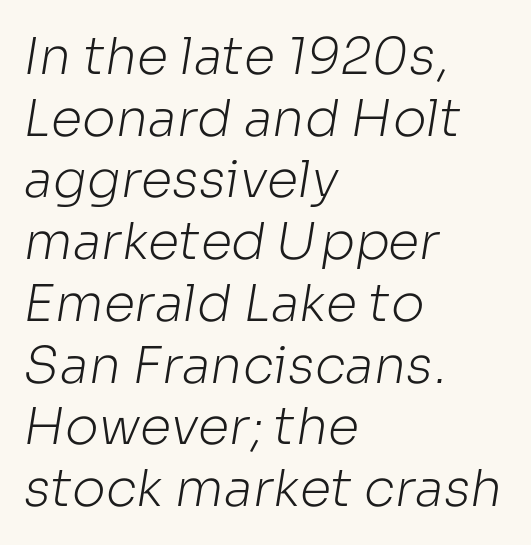
Q: Is the text bold? A: No.
Q: Is the typeface a serif or a sans-serif typeface? A: Sans-serif.
Q: Is the text underlined? A: No.
Q: How is the paragraph aligned? A: Left-aligned.
Q: Is the spacing between letters normal or unusually wide? A: Normal.
Q: Width (condensed, normal, or wide)? A: Normal.
Q: Stroke contrast? A: Low.
Q: x-height? A: Medium.
Q: Monospaced? A: No.
